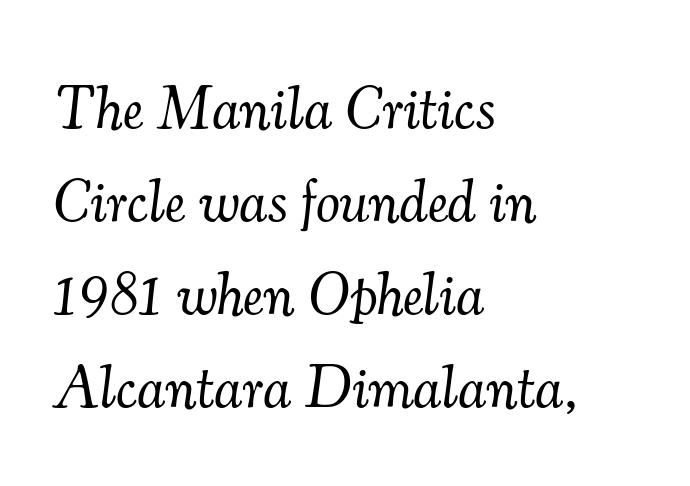
This sample has the flowing, uneven cadence of proportional lettering. Reading down the column, the eye jumps a familiar distance to each next line. This sample uses plain, unmodified letter spacing. Observe the lean: these are italic letterforms. The typeface chosen for these lines features serifs. The weight tops out at a normal text grade.
